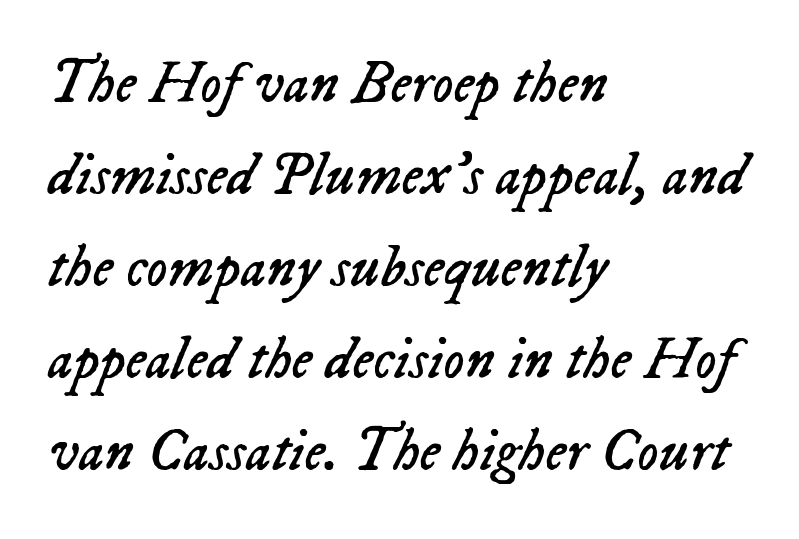
{"italic": "yes", "lean": "right", "slant_degrees": 23, "bold": "no", "weight": "regular", "width": "normal", "stroke_contrast": "low", "x_height": "medium", "monospaced": "no", "underline": "no", "align": "left", "line_spacing": "normal", "line_spacing_ratio": 1.56, "letter_spacing": "normal", "letter_spacing_em": 0.0, "glyph_px": 59}
